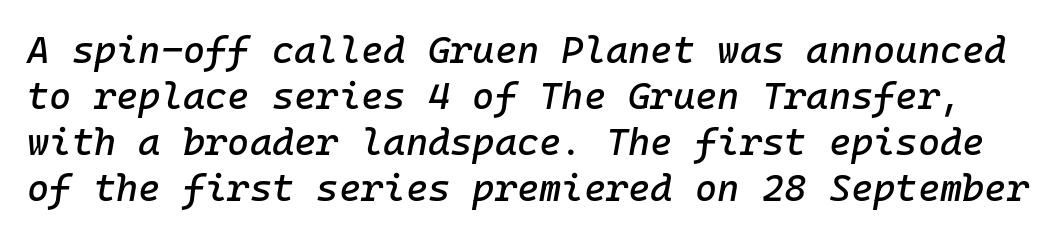
The image shows 38 px text type, italic (leaning right); set line spacing 1.21x, normal letter spacing, not underlined; low stroke contrast and a medium x-height.
